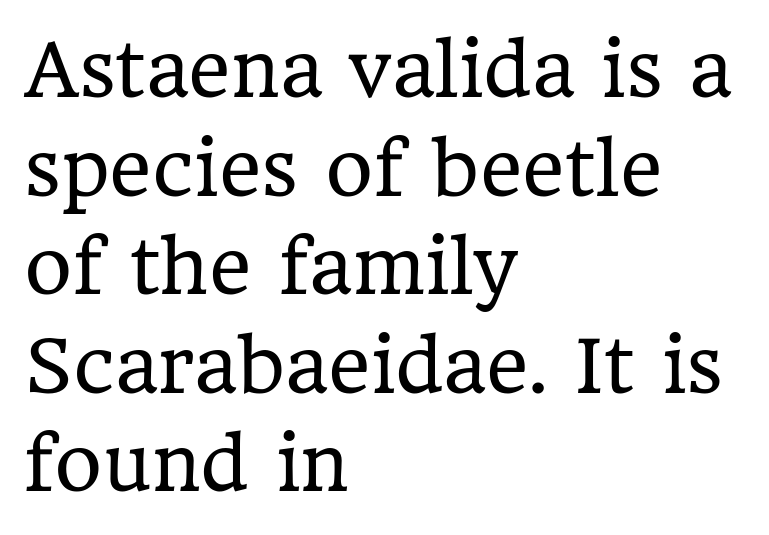
The image shows 73 px regular-weight serif type, upright; set left-aligned, normal line spacing (1.35x), normal letter spacing, not underlined; low stroke contrast and a medium x-height.
